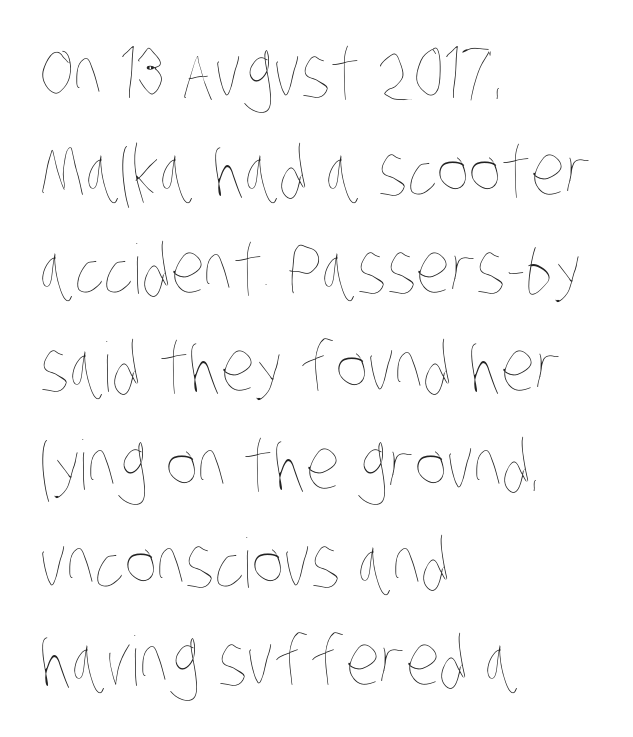
The image shows 68 px thin, condensed type; set left-aligned, normal line spacing (1.44x), normal letter spacing, not underlined; low stroke contrast and a large x-height.
